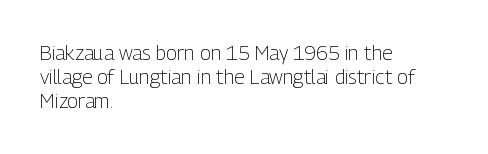
Q: Is the text bold? A: No.
Q: Is the text italic (slanted)? A: No, it is upright.
Q: Is the text underlined? A: No.
Q: How is the paragraph aligned? A: Left-aligned.
Q: Is the spacing between letters normal or unusually wide? A: Normal.
